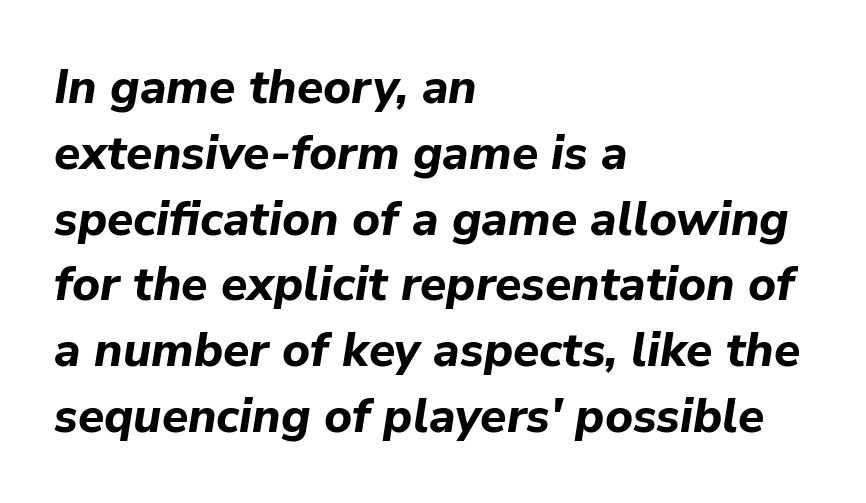
{"italic": "yes", "lean": "right", "slant_degrees": 9, "bold": "yes", "weight": "bold", "width": "normal", "stroke_contrast": "low", "x_height": "medium", "monospaced": "no", "underline": "no", "align": "left", "line_spacing": "normal", "line_spacing_ratio": 1.37, "letter_spacing": "normal", "letter_spacing_em": 0.0, "glyph_px": 48}
